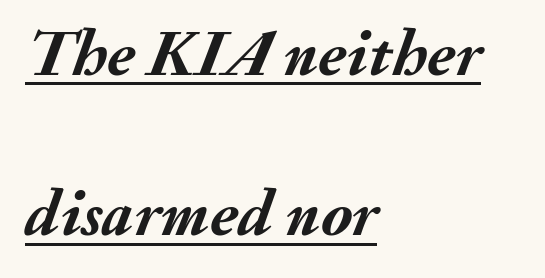
The image shows 66 px semibold type, italic (leaning right); set left-aligned, loose line spacing (2.43x), normal letter spacing, underlined; medium stroke contrast and a small x-height.
